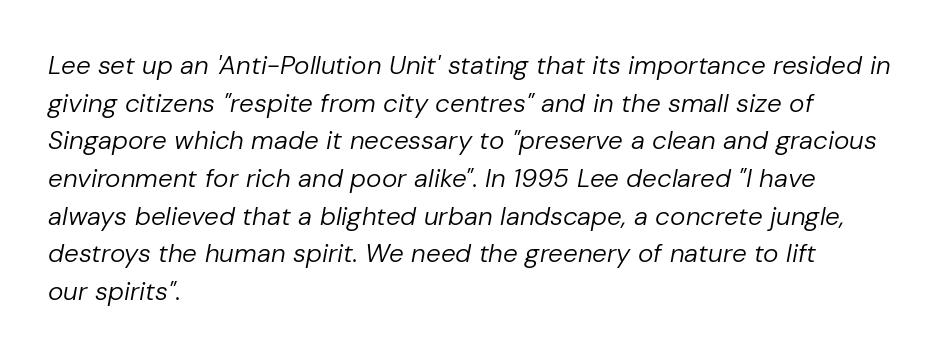
The passage shown has conventional tracking throughout. A typesetter would mark this as italic. Whoever set this chose a conventional vertical rhythm. Type without underlining. Line starts are locked; line ends wander. Think standard paragraph weight, or any step lighter than that.
